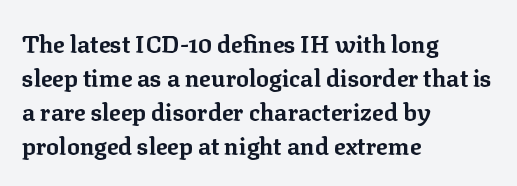
The image shows 24 px bold type, upright; set left-aligned, normal line spacing (1.42x), normal letter spacing, not underlined.
